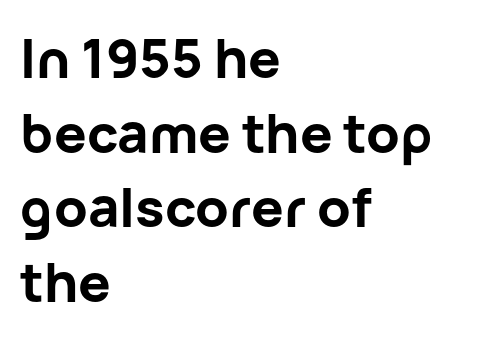
{"serif": "no", "italic": "no", "bold": "yes", "weight": "bold", "width": "normal", "stroke_contrast": "low", "x_height": "medium", "monospaced": "no", "underline": "no", "align": "left", "line_spacing": "normal", "line_spacing_ratio": 1.38, "letter_spacing": "normal", "letter_spacing_em": 0.0, "glyph_px": 54}
